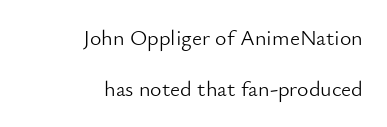
Q: Is the text bold? A: No.
Q: Is the text italic (slanted)? A: No, it is upright.
Q: Is the text underlined? A: No.
Q: How is the paragraph aligned? A: Right-aligned.
Q: Is the spacing between letters normal or unusually wide? A: Normal.
Q: Is the spacing between lines tight, normal or loose? A: Loose.
